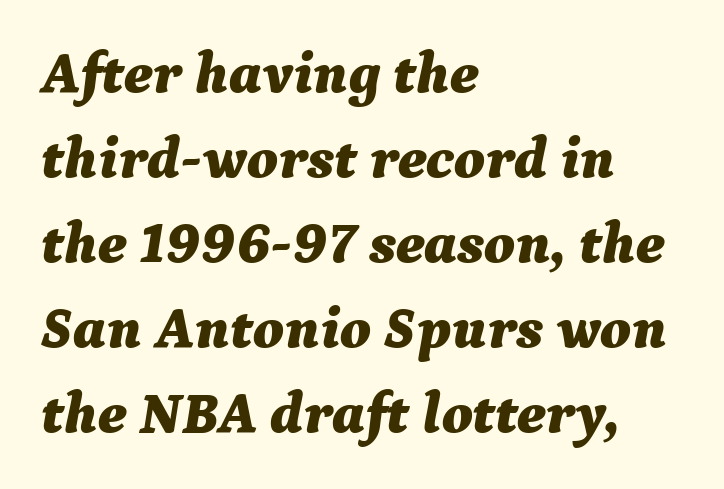
The image shows 59 px bold type, italic (leaning right); set left-aligned, normal line spacing (1.44x), normal letter spacing, not underlined; medium stroke contrast and a medium x-height.
